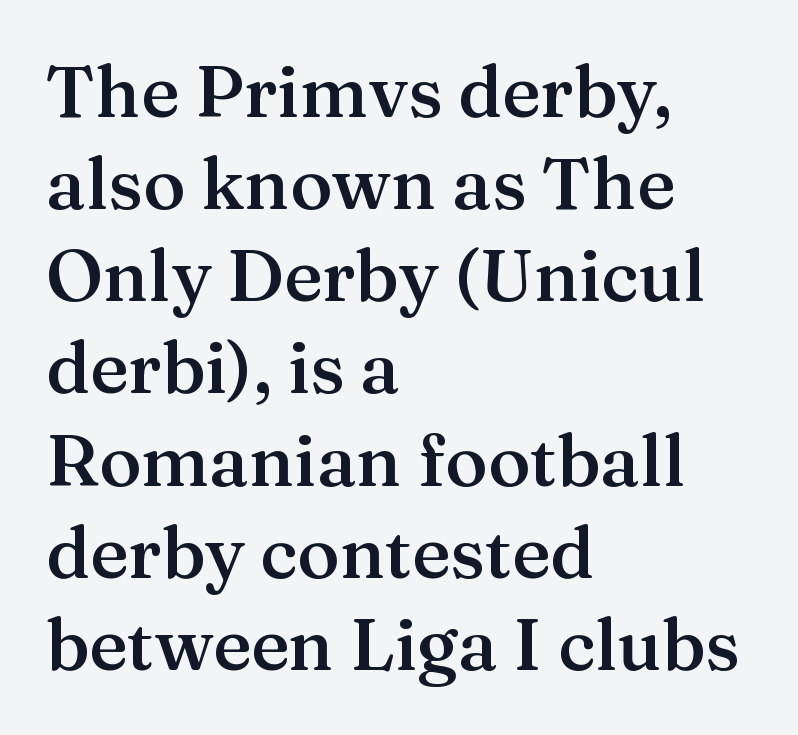
The image shows 72 px semibold serif type, upright; set left-aligned, normal line spacing (1.28x), normal letter spacing, not underlined; medium stroke contrast and a medium x-height.
